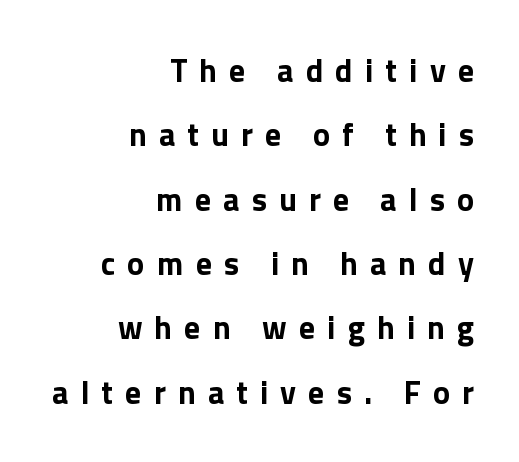
{"serif": "no", "italic": "no", "bold": "yes", "weight": "bold", "width": "normal", "x_height": "medium", "monospaced": "no", "underline": "no", "align": "right", "line_spacing": "loose", "line_spacing_ratio": 2.01, "letter_spacing": "wide", "letter_spacing_em": 0.38, "glyph_px": 32}
